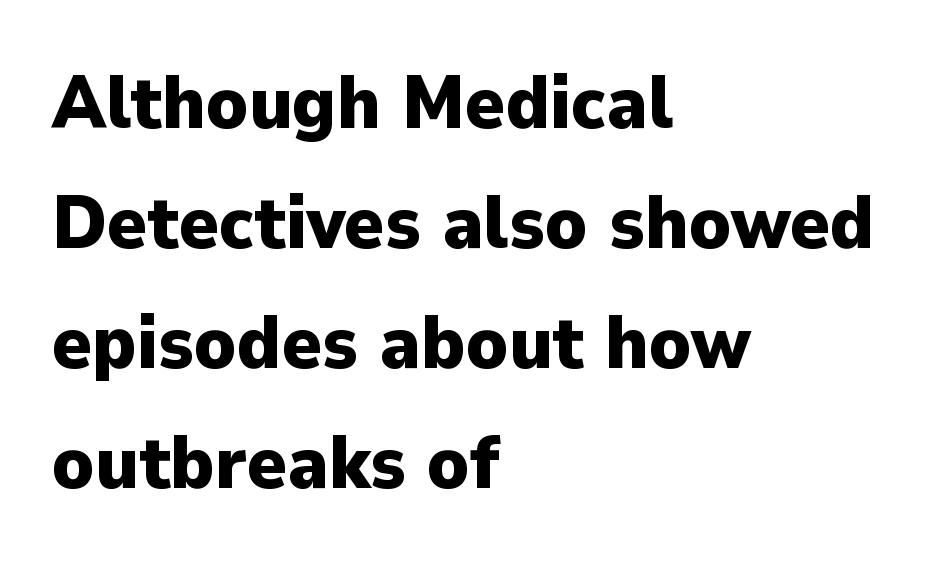
{"serif": "no", "italic": "no", "bold": "yes", "weight": "heavy", "width": "normal", "stroke_contrast": "low", "x_height": "medium", "monospaced": "no", "underline": "no", "align": "left", "line_spacing": "normal", "line_spacing_ratio": 1.6, "letter_spacing": "normal", "letter_spacing_em": 0.0, "glyph_px": 75}
